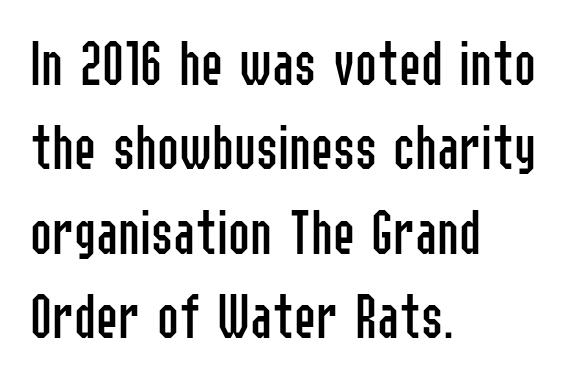
Q: Is the text bold? A: No.
Q: Is the text italic (slanted)? A: No, it is upright.
Q: Is the typeface a serif or a sans-serif typeface? A: Sans-serif.
Q: Is the text underlined? A: No.
Q: How is the paragraph aligned? A: Left-aligned.
Q: Is the spacing between letters normal or unusually wide? A: Normal.
Q: Is the spacing between lines tight, normal or loose? A: Normal.
Q: Width (condensed, normal, or wide)? A: Condensed.
Q: Stroke contrast? A: Low.
Q: x-height? A: Medium.
Q: Monospaced? A: No.
